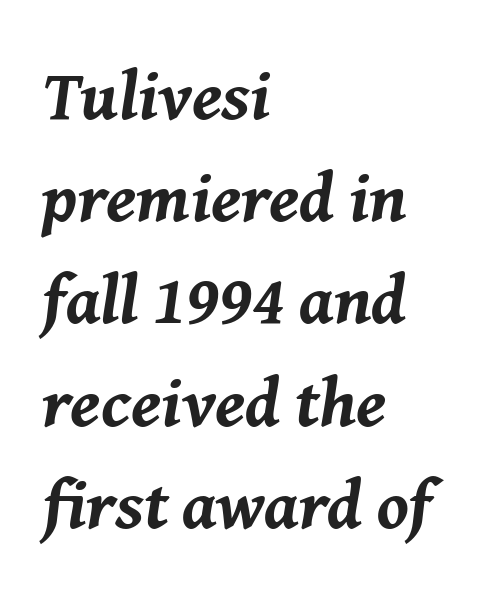
Q: Is the text bold? A: Yes.
Q: Is the text italic (slanted)? A: Yes, it leans right by about 8 degrees.
Q: Is the text underlined? A: No.
Q: How is the paragraph aligned? A: Left-aligned.
Q: Is the spacing between letters normal or unusually wide? A: Normal.
Q: Is the spacing between lines tight, normal or loose? A: Normal.
Q: Width (condensed, normal, or wide)? A: Normal.
Q: Stroke contrast? A: Medium.
Q: x-height? A: Medium.
Q: Monospaced? A: No.
